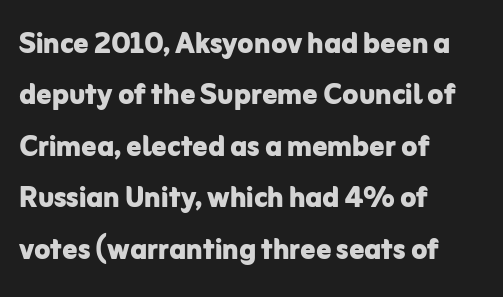
{"serif": "no", "italic": "no", "bold": "yes", "weight": "bold", "width": "normal", "stroke_contrast": "low", "x_height": "medium", "monospaced": "no", "underline": "no", "align": "left", "line_spacing": "normal", "line_spacing_ratio": 1.39, "letter_spacing": "normal", "letter_spacing_em": 0.0, "glyph_px": 37}
